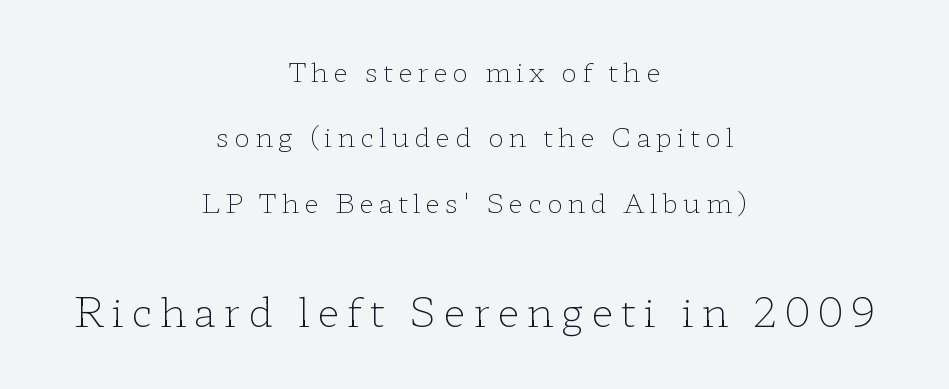
The image shows 41 px light, wide serif type, upright; set centered, loose line spacing (2.42x), not underlined; the second (bottom) block is 1.52x larger; low stroke contrast and a medium x-height.
